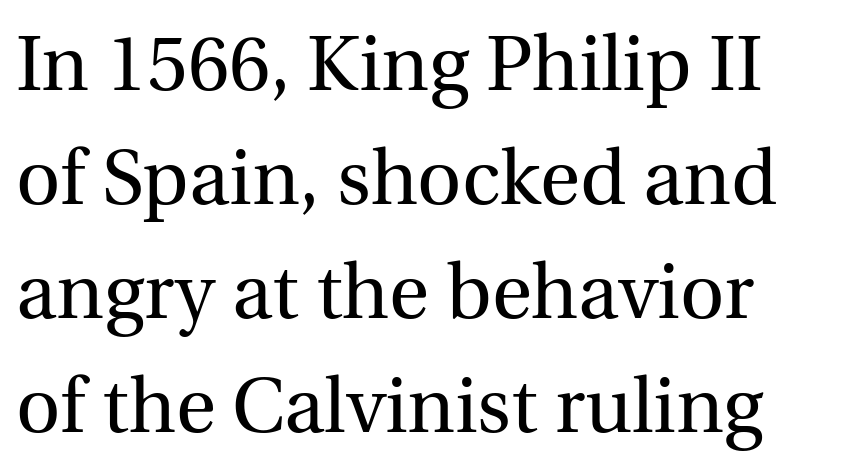
Q: Is the text bold? A: No.
Q: Is the text italic (slanted)? A: No, it is upright.
Q: Is the typeface a serif or a sans-serif typeface? A: Serif.
Q: Is the text underlined? A: No.
Q: Is the spacing between letters normal or unusually wide? A: Normal.
Q: Is the spacing between lines tight, normal or loose? A: Normal.
Q: Width (condensed, normal, or wide)? A: Normal.
Q: x-height? A: Medium.
Q: Monospaced? A: No.
